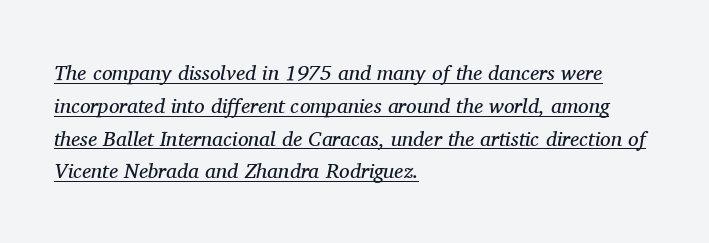
Compared with typical body copy, the letter spacing here is the same. Stems and bowls with no extra thickness — not bold. Characters are canted at an angle relative to the baseline's perpendicular. The rendering uses a moderate line-height, typical for paragraphs. Horizontally, the lines are justified to the leading edge only. The rendered words wear a rule along their underside.
